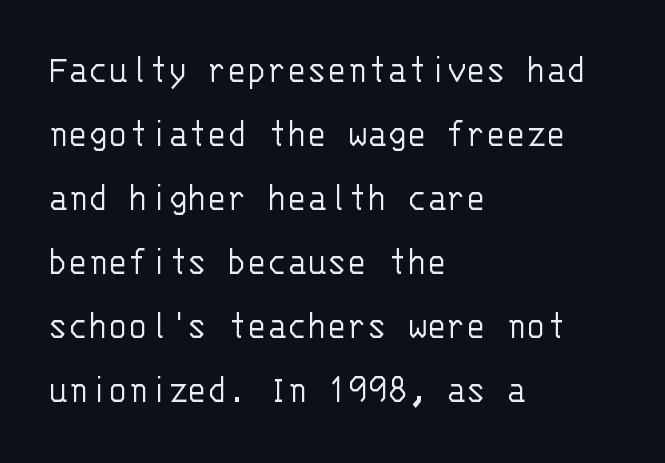
{"serif": "no", "italic": "no", "bold": "no", "weight": "light", "width": "normal", "stroke_contrast": "low", "x_height": "large", "monospaced": "yes", "underline": "no", "align": "left", "line_spacing": "normal", "line_spacing_ratio": 1.56, "letter_spacing": "normal", "letter_spacing_em": 0.0, "glyph_px": 41}
